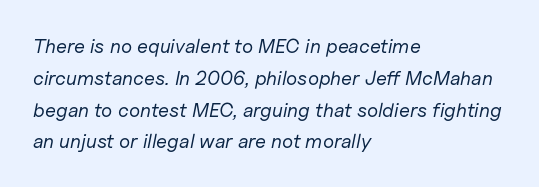
The image shows 20 px text type, italic (leaning right); set left-aligned, normal line spacing (1.59x), normal letter spacing, not underlined.
